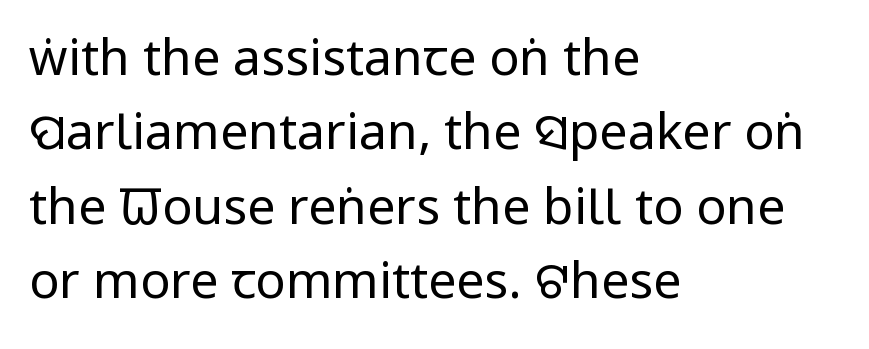
Q: Is the text bold? A: No.
Q: Is the text italic (slanted)? A: No, it is upright.
Q: Is the typeface a serif or a sans-serif typeface? A: Sans-serif.
Q: Is the text underlined? A: No.
Q: How is the paragraph aligned? A: Left-aligned.
Q: Is the spacing between letters normal or unusually wide? A: Normal.
Q: Is the spacing between lines tight, normal or loose? A: Normal.
Q: Width (condensed, normal, or wide)? A: Condensed.
Q: Stroke contrast? A: Low.
Q: x-height? A: Large.
Q: Monospaced? A: No.
